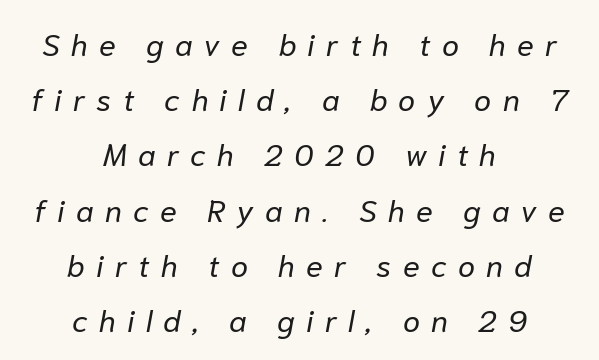
The image shows 31 px regular-weight type, italic (leaning right); set centered, line spacing 1.78x, unusually wide letter spacing (+0.36 em), not underlined; low stroke contrast and a medium x-height.
